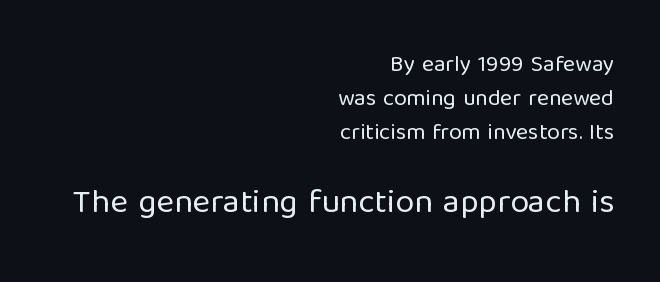
The image shows 34 px regular-weight sans-serif type, upright; set right-aligned, normal line spacing (1.48x), normal letter spacing, not underlined; the second (bottom) block is 1.48x larger; low stroke contrast and a medium x-height.
